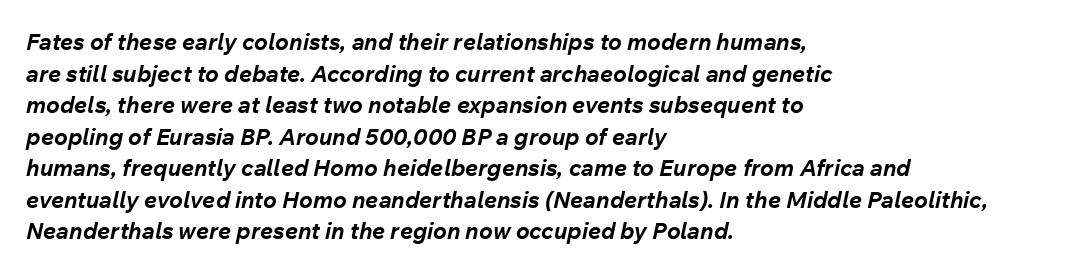
Q: Is the text bold? A: Yes.
Q: Is the text italic (slanted)? A: Yes, it leans right by about 12 degrees.
Q: Is the text underlined? A: No.
Q: How is the paragraph aligned? A: Left-aligned.
Q: Is the spacing between letters normal or unusually wide? A: Normal.
Q: Is the spacing between lines tight, normal or loose? A: Normal.
